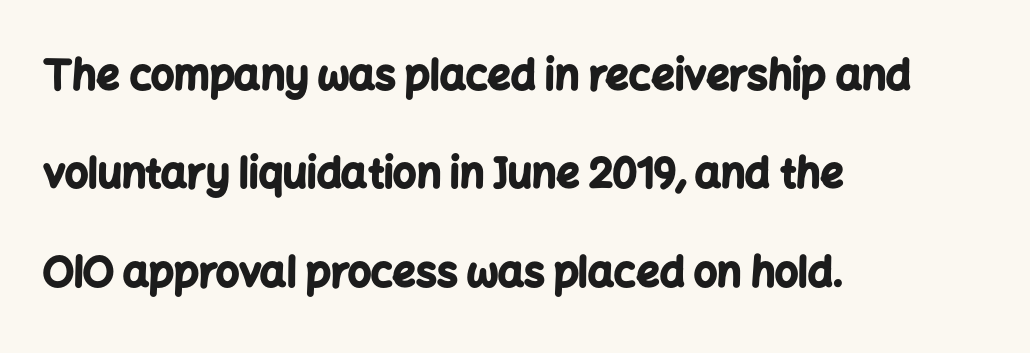
The image shows 41 px bold sans-serif type, upright; set left-aligned, loose line spacing (2.4x), normal letter spacing, not underlined; low stroke contrast and a medium x-height.
